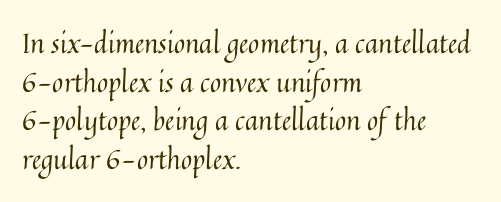
Stroke thickness stays within the range of a standard reading face or lighter. Notice how descenders clear the ascenders below comfortably — that's standard leading. There is no visible air inserted between adjacent glyphs. Casual observation: everything's shoved over to the left. The specimen omits any rule beneath the text block's lines.
